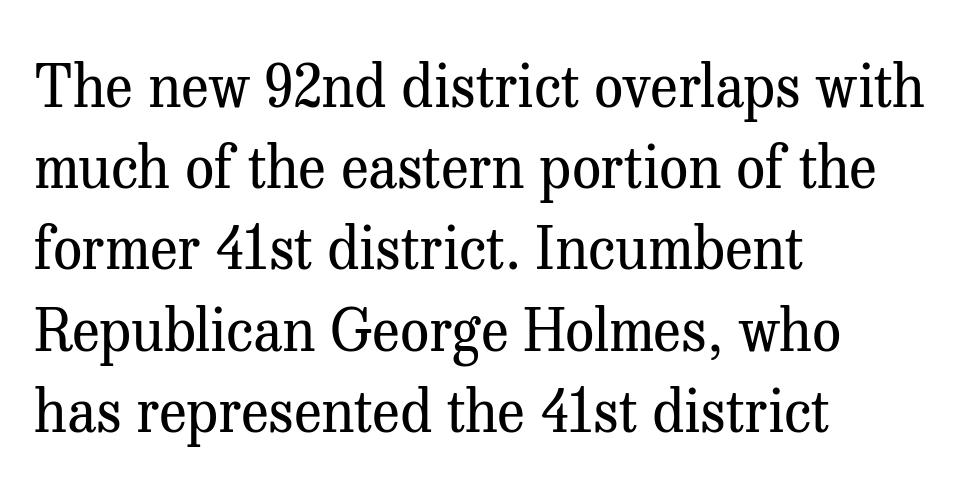
{"serif": "yes", "italic": "no", "bold": "no", "weight": "regular", "width": "normal", "stroke_contrast": "medium", "x_height": "medium", "monospaced": "no", "underline": "no", "align": "left", "line_spacing": "normal", "line_spacing_ratio": 1.4, "letter_spacing": "normal", "letter_spacing_em": 0.0, "glyph_px": 58}
